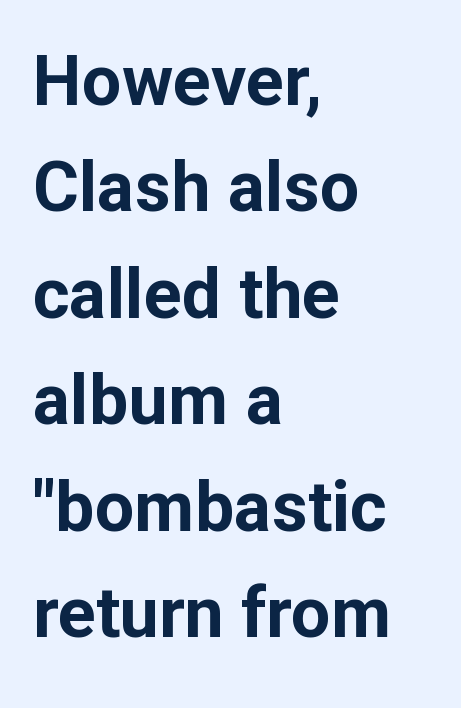
{"serif": "no", "italic": "no", "bold": "yes", "weight": "bold", "width": "normal", "stroke_contrast": "low", "x_height": "medium", "monospaced": "no", "underline": "no", "align": "left", "line_spacing": "normal", "line_spacing_ratio": 1.52, "letter_spacing": "normal", "letter_spacing_em": 0.0, "glyph_px": 70}
